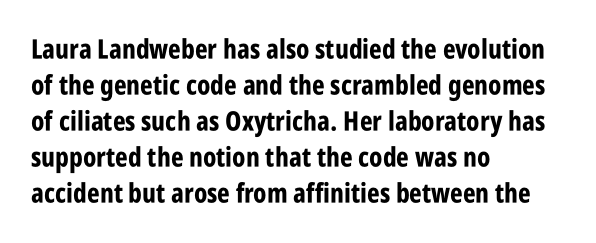
The image shows 27 px bold type, upright; set left-aligned, normal line spacing (1.33x), normal letter spacing, not underlined.
